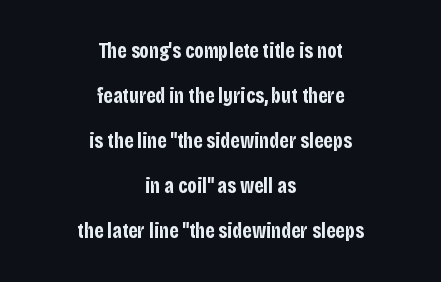
Bare-footed words on every line. In CSS terms this would be text-align: center. The tracking reads as untouched default to a designer's eye. The font's upright variant was chosen for this text.
